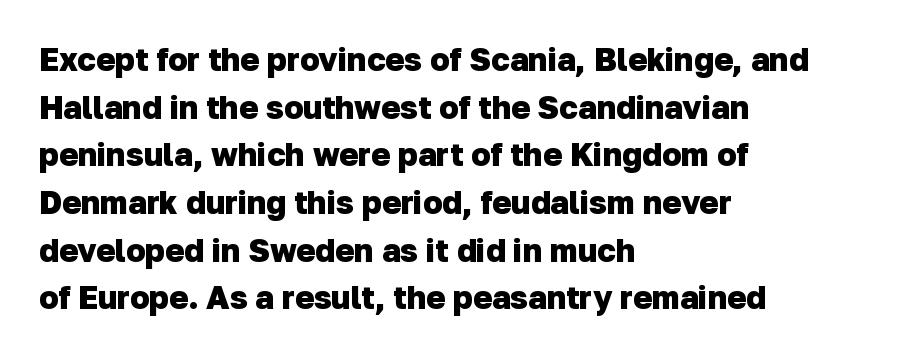
The letterforms sit shoulder to shoulder at normal distance. These lines stack with their left ends in a neat column. Regarding leading, the lines here are spaced in the standard way. Serifs: no, the terminals of the letterforms are clean. The rendering uses natural spacing where letterforms have individual widths.
